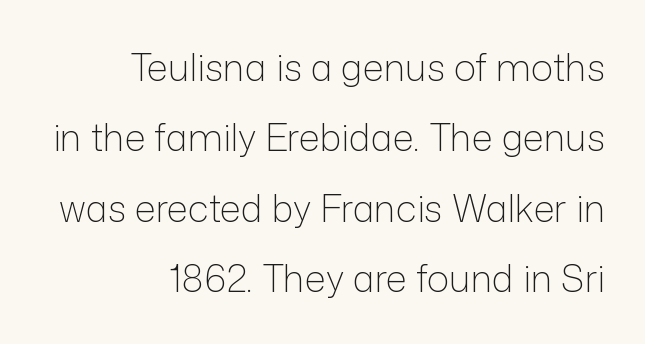
{"serif": "no", "italic": "no", "bold": "no", "weight": "light", "width": "normal", "stroke_contrast": "low", "x_height": "medium", "monospaced": "no", "underline": "no", "align": "right", "line_spacing": "loose", "line_spacing_ratio": 1.9, "letter_spacing": "normal", "letter_spacing_em": 0.0, "glyph_px": 37}
